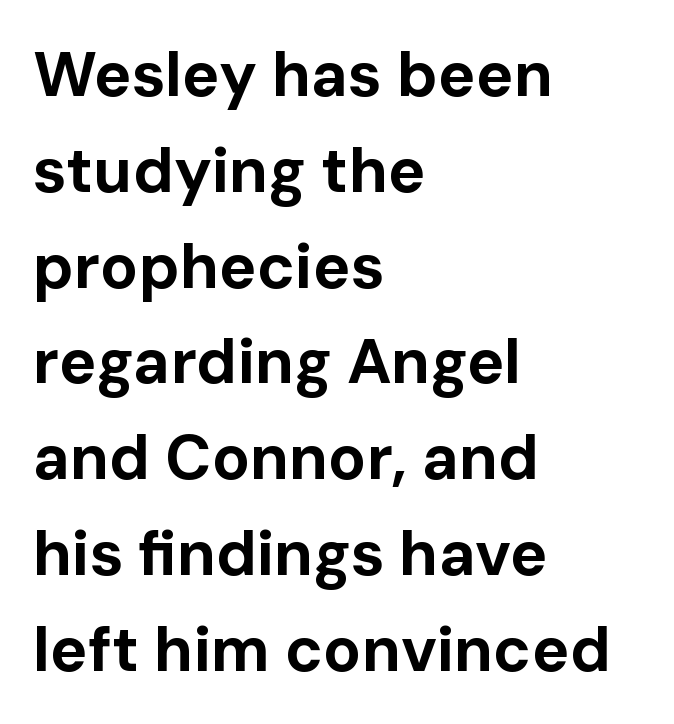
The image shows 63 px bold sans-serif type, upright; set left-aligned, normal line spacing (1.52x), normal letter spacing, not underlined; low stroke contrast and a medium x-height.
